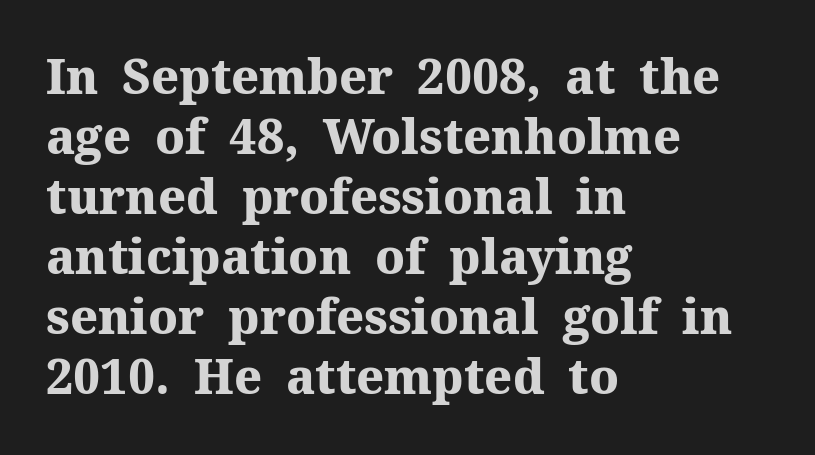
Q: Is the text bold? A: Yes.
Q: Is the text italic (slanted)? A: No, it is upright.
Q: Is the typeface a serif or a sans-serif typeface? A: Serif.
Q: Is the text underlined? A: No.
Q: How is the paragraph aligned? A: Left-aligned.
Q: Is the spacing between letters normal or unusually wide? A: Normal.
Q: Is the spacing between lines tight, normal or loose? A: Normal.
Q: Width (condensed, normal, or wide)? A: Normal.
Q: Stroke contrast? A: Medium.
Q: x-height? A: Medium.
Q: Monospaced? A: No.
